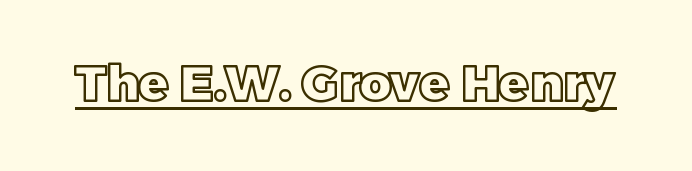
{"italic": "no", "width": "normal", "x_height": "large", "monospaced": "no", "underline": "yes", "letter_spacing": "normal", "letter_spacing_em": 0.0, "glyph_px": 49}
